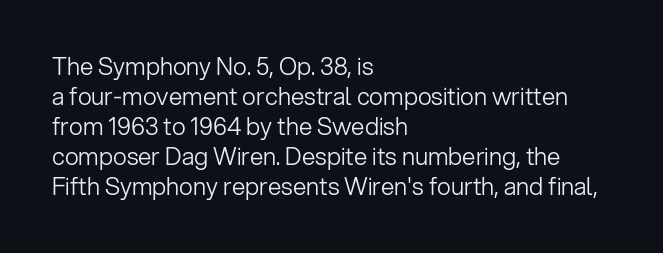
{"italic": "no", "bold": "no", "underline": "no", "align": "left", "line_spacing": "normal", "line_spacing_ratio": 1.25, "letter_spacing": "normal", "letter_spacing_em": 0.0, "glyph_px": 24}
